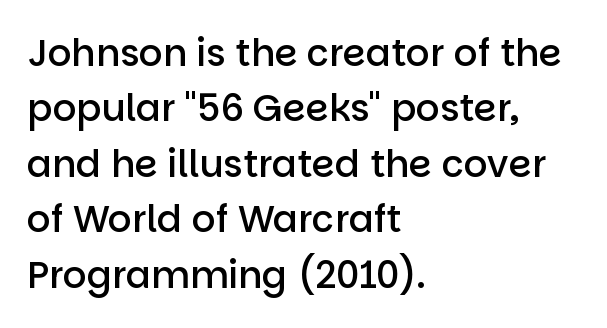
{"serif": "no", "italic": "no", "bold": "semi", "weight": "semibold", "width": "normal", "stroke_contrast": "low", "x_height": "large", "monospaced": "no", "underline": "no", "align": "left", "line_spacing": "normal", "line_spacing_ratio": 1.5, "letter_spacing": "normal", "letter_spacing_em": 0.0, "glyph_px": 37}
